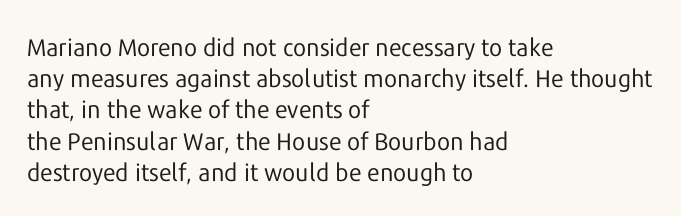
The ragged edge is on the right, which tells us the setting is flush left. The passage shown is not underscored anywhere. These lines were composed using upright roman letters. This sample uses plain, unmodified letter spacing. Reading down the column, the eye jumps a familiar distance to each next line.
